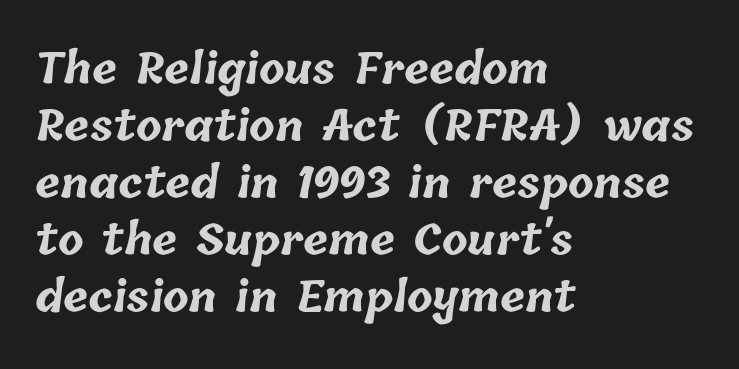
Q: Is the text bold? A: Yes.
Q: Is the text underlined? A: No.
Q: How is the paragraph aligned? A: Left-aligned.
Q: Is the spacing between letters normal or unusually wide? A: Normal.
Q: Is the spacing between lines tight, normal or loose? A: Normal.
Q: Width (condensed, normal, or wide)? A: Normal.
Q: Stroke contrast? A: Low.
Q: x-height? A: Medium.
Q: Monospaced? A: No.
